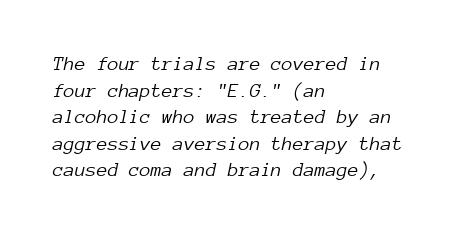
The image shows 20 px text type, italic (leaning right); set left-aligned, normal line spacing (1.33x), normal letter spacing, not underlined.
